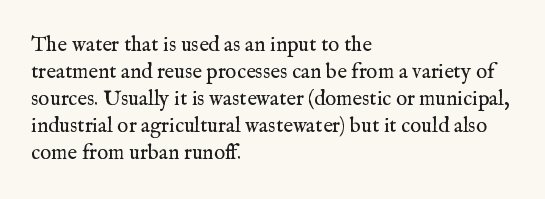
The passage shown is not underscored anywhere. Summary of vertical rhythm: regular, with standard interline spacing. The rag falls on the right side of this text block. Notice how the stems are strictly vertical — no italics here. Vertical stems look standard width or narrower in stroke.
